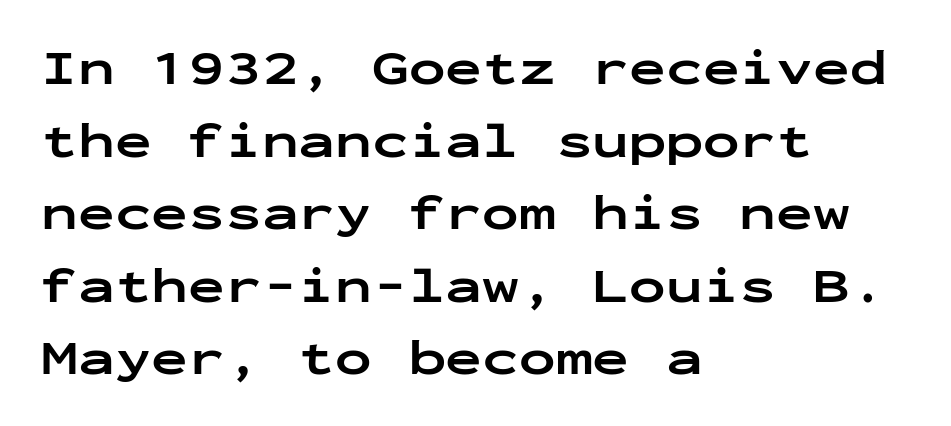
Q: Is the text bold? A: Yes.
Q: Is the text italic (slanted)? A: No, it is upright.
Q: Is the typeface a serif or a sans-serif typeface? A: Sans-serif.
Q: Is the text underlined? A: No.
Q: How is the paragraph aligned? A: Left-aligned.
Q: Is the spacing between letters normal or unusually wide? A: Normal.
Q: Is the spacing between lines tight, normal or loose? A: Normal.
Q: Width (condensed, normal, or wide)? A: Wide.
Q: Stroke contrast? A: Low.
Q: x-height? A: Medium.
Q: Monospaced? A: Yes.
